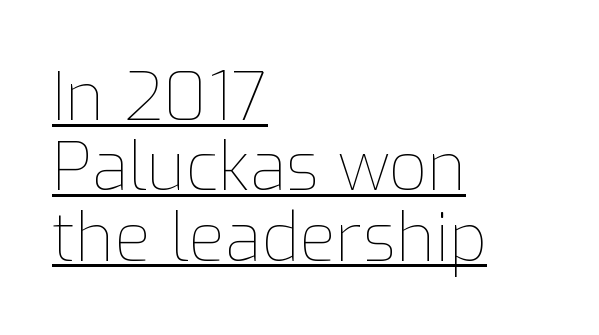
{"italic": "no", "bold": "no", "weight": "thin", "width": "normal", "stroke_contrast": "low", "x_height": "medium", "monospaced": "no", "underline": "yes", "align": "left", "line_spacing": "tight", "line_spacing_ratio": 1.05, "letter_spacing": "normal", "letter_spacing_em": 0.0, "glyph_px": 67}
